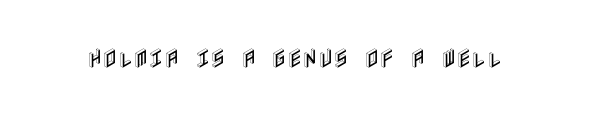
The image shows 21 px text type, upright; set normal letter spacing, not underlined.
